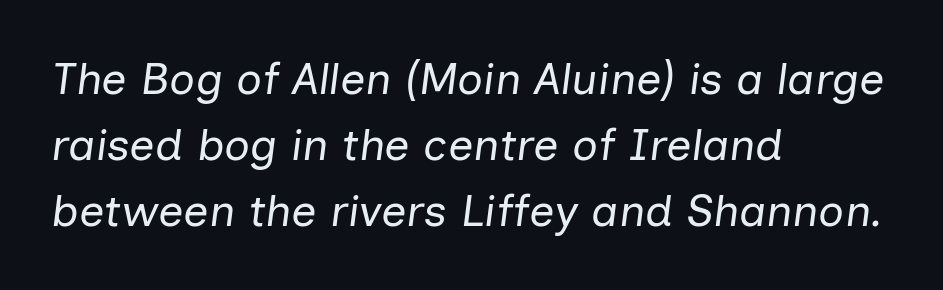
{"italic": "yes", "lean": "right", "slant_degrees": 7, "bold": "no", "weight": "regular", "width": "normal", "stroke_contrast": "low", "x_height": "medium", "monospaced": "no", "underline": "no", "align": "left", "line_spacing": "normal", "line_spacing_ratio": 1.47, "letter_spacing": "normal", "letter_spacing_em": 0.0, "glyph_px": 45}
